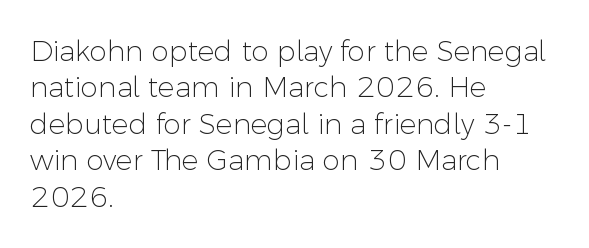
The letters stand upright; this is a roman face. A classic flush-left, rag-right setting is used for this passage. This sample has the flowing, uneven cadence of proportional lettering. Just letters on the line, the space beneath them empty. Does the type have serifs? No, each stem ends abruptly.
